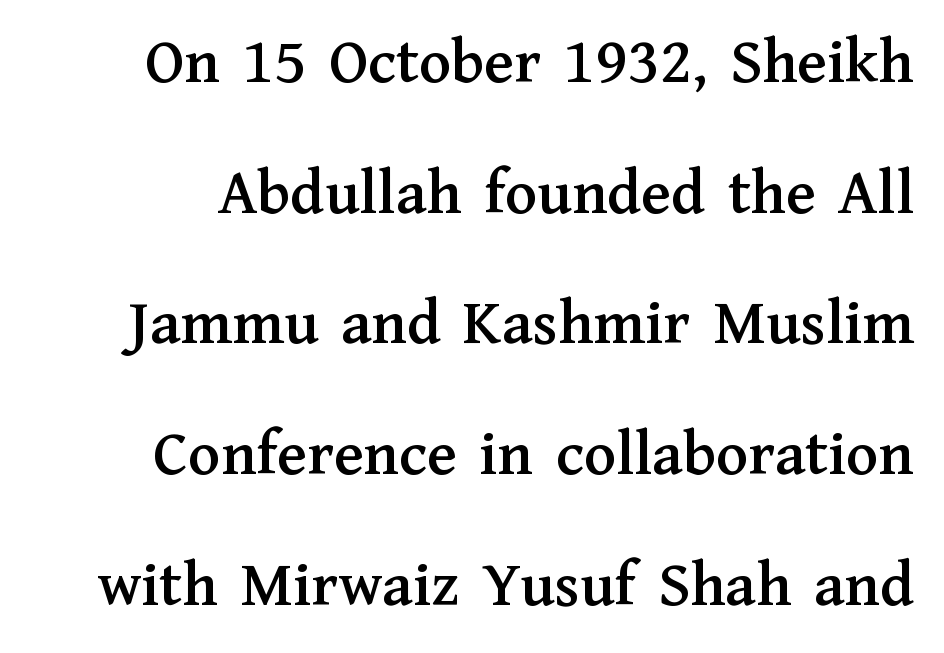
{"serif": "yes", "italic": "no", "width": "normal", "stroke_contrast": "medium", "x_height": "medium", "monospaced": "no", "underline": "no", "line_spacing": "loose", "line_spacing_ratio": 1.98, "letter_spacing": "normal", "letter_spacing_em": 0.0, "glyph_px": 66}
